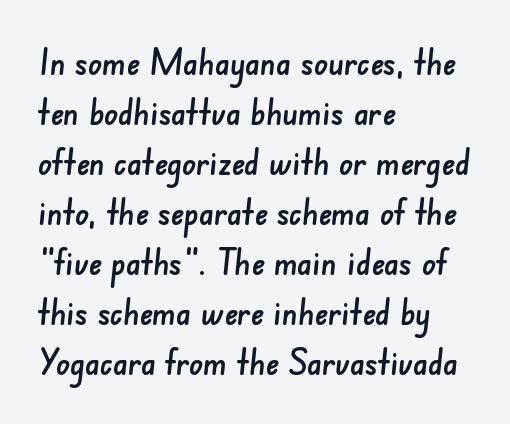
Character widths vary here, with narrow letters taking less room than wide ones. Just letters on the line, the space beneath them empty. Where is the straight margin? On the left. The font family rendered here belongs to the sans-serif group.
